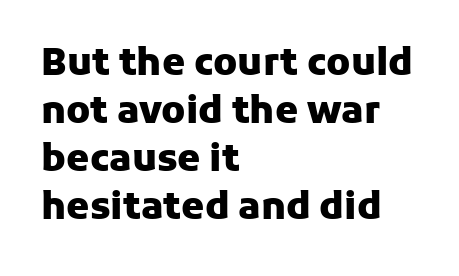
Words appear dense and cohesive because spacing is normal. Posture: vertical. Examine the stroke ends and you'll find no serifs. Quick note: interline space is typical. The face used here has the dense, thick strokes of a bold.
